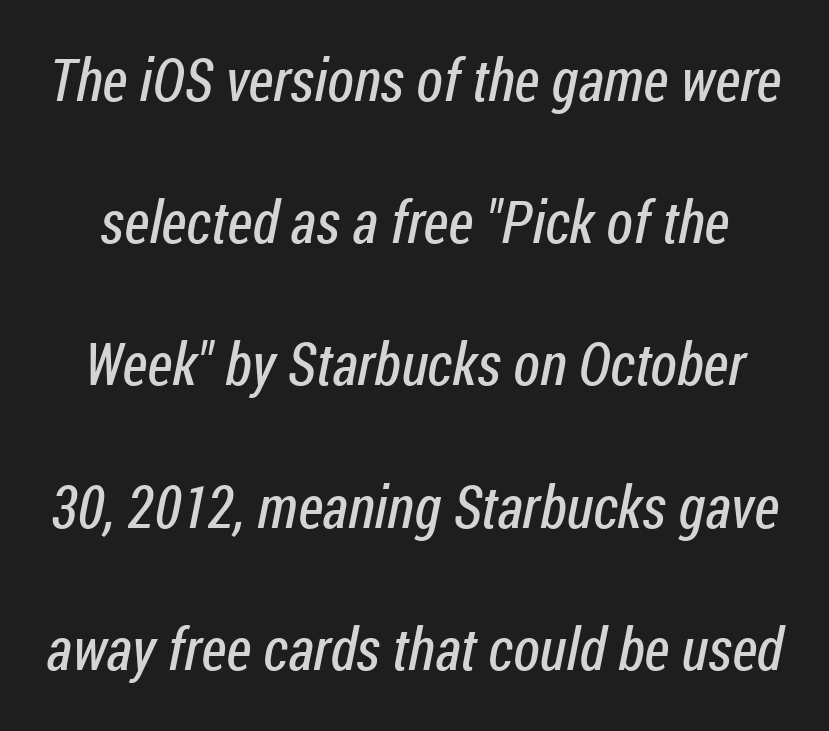
Q: Is the text bold? A: No.
Q: Is the typeface a serif or a sans-serif typeface? A: Sans-serif.
Q: Is the text underlined? A: No.
Q: Is the spacing between letters normal or unusually wide? A: Normal.
Q: Is the spacing between lines tight, normal or loose? A: Loose.
Q: Width (condensed, normal, or wide)? A: Condensed.
Q: Stroke contrast? A: Low.
Q: x-height? A: Medium.
Q: Monospaced? A: No.
